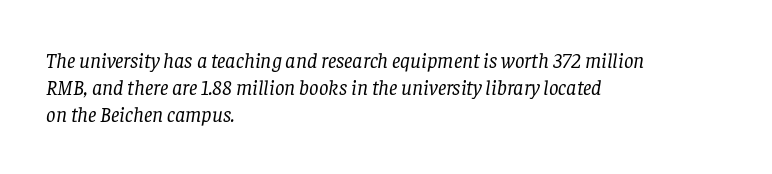
The image shows 21 px text type, italic (leaning right); set left-aligned, normal line spacing (1.29x), normal letter spacing, not underlined.
